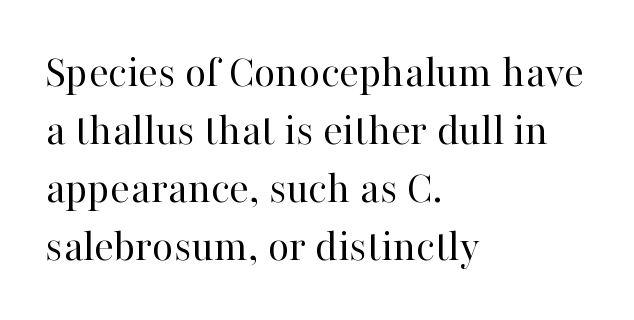
{"serif": "yes", "italic": "no", "bold": "no", "weight": "regular", "width": "normal", "stroke_contrast": "high", "x_height": "medium", "monospaced": "no", "underline": "no", "align": "left", "line_spacing": "normal", "line_spacing_ratio": 1.26, "letter_spacing": "normal", "letter_spacing_em": 0.0, "glyph_px": 46}
